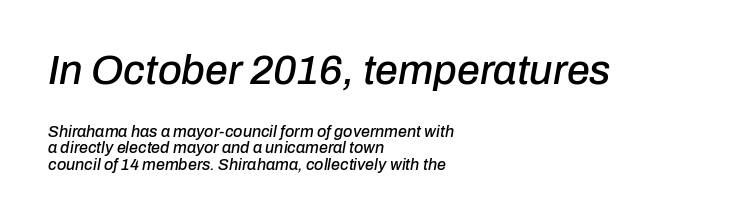
The letters are slanted; this is an italic face. The passage shown is typed in a proportional face where columns would drift. Is there much room between lines? No — they nearly touch. The type is set solid horizontally, with unmodified tracking. Compared with a centered layout, this one pins lines to the left instead.
